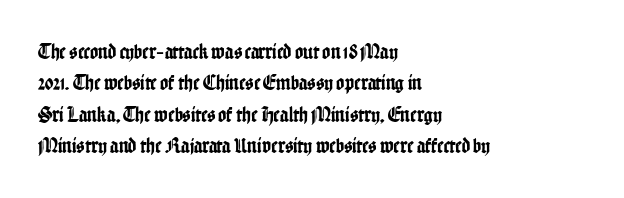
The image shows 22 px text type, upright; set left-aligned, normal line spacing (1.43x), normal letter spacing, not underlined.
